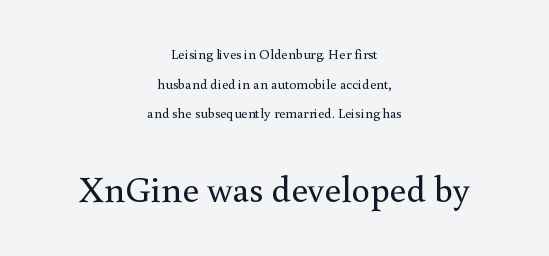
You can tell from the footed stems that serif type was used. The face used here is proportionally spaced, like ordinary book or web type. Casual observation: everything's sitting right in the middle. Default kerning and tracking; the words read as compact shapes. The space directly below the letters is spotless. The cut favours lightness, reaching ordinary text weight at its darkest.
